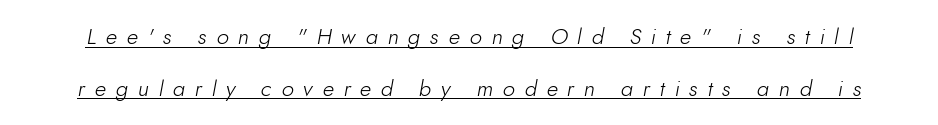
An italicized treatment has been applied to the whole sample. This sample uses expanded letter spacing, leaving extra air between glyphs. Summary of weight: not heavy and not bold. The lines are spread far apart with generous leading.
